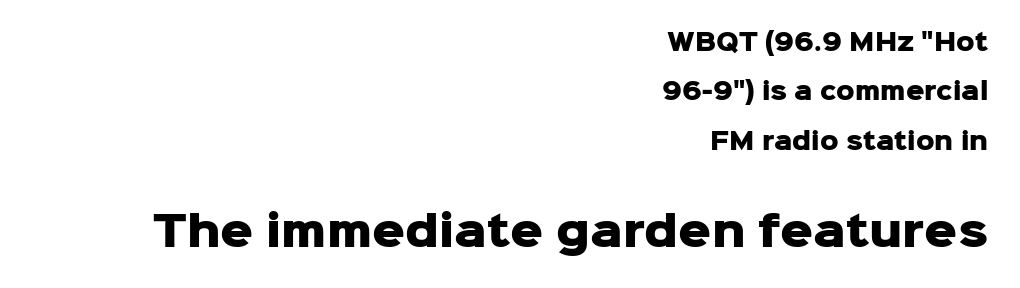
A sans-serif font was chosen for this passage. What stands out about the letter spacing? Nothing — it is the standard amount. The area under the type is left untouched. Spacing verdict: proportional, widths tailored to each character. A student would notice the bottom passage is typeset larger than what precedes it. Leading is clearly above the norm, producing a sparse column.
